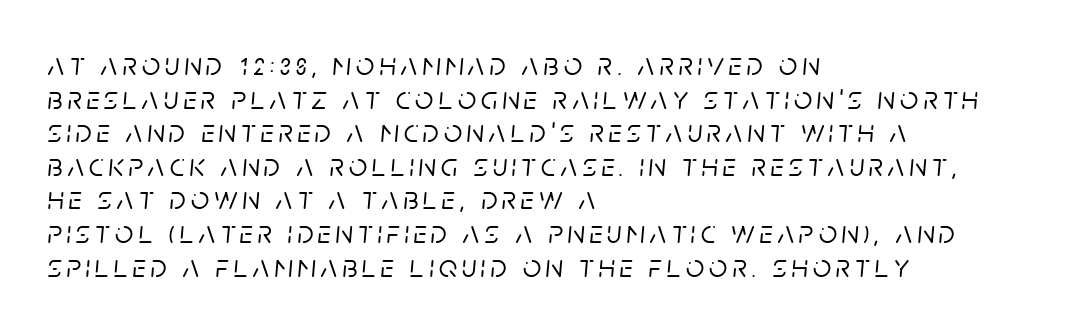
The image shows 32 px text type, italic (leaning right); set left-aligned, tight line spacing (1.05x), not underlined; low stroke contrast and a large x-height.
